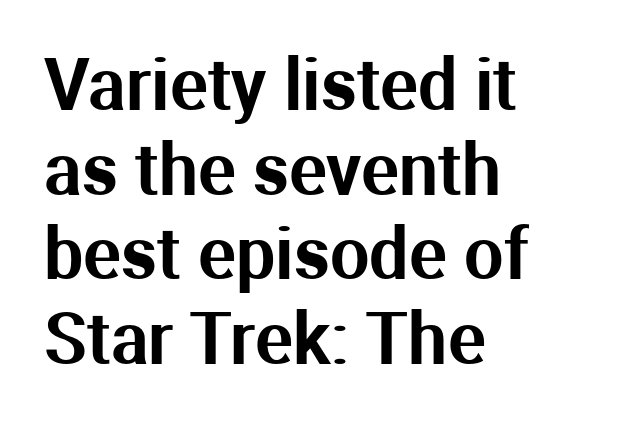
Characters remain perfectly vertical along every line. Bare-footed words on every line. You could not count columns in this text — the font is proportionally spaced. The rendering keeps characters at their native spacing.
